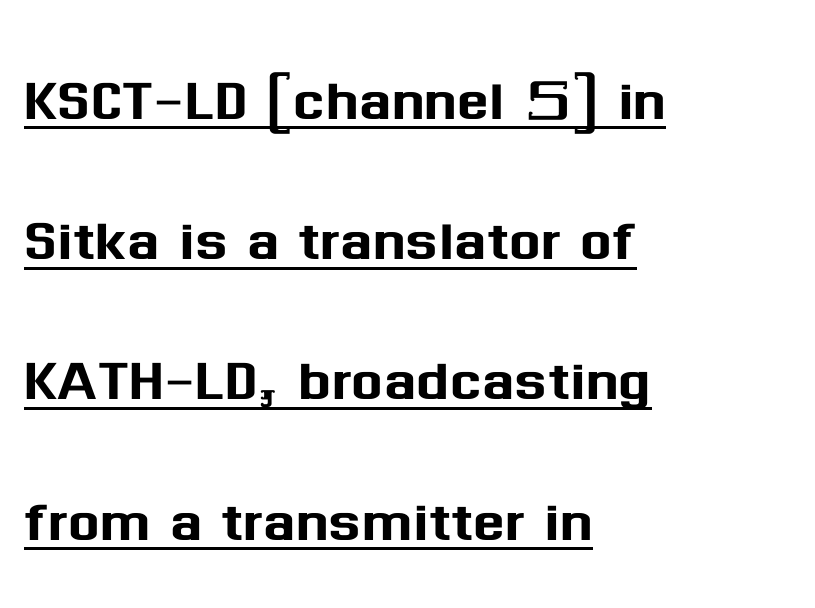
{"serif": "no", "italic": "no", "width": "normal", "stroke_contrast": "medium", "x_height": "medium", "monospaced": "no", "underline": "yes", "align": "left", "line_spacing_ratio": 1.87, "letter_spacing": "normal", "letter_spacing_em": 0.0, "glyph_px": 75}
